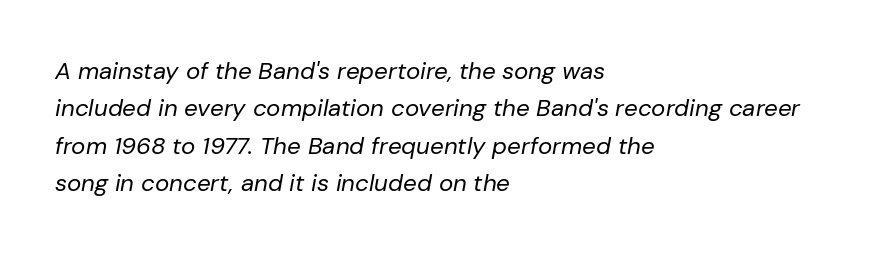
{"italic": "yes", "lean": "right", "slant_degrees": 10, "bold": "no", "underline": "no", "align": "left", "line_spacing": "normal", "line_spacing_ratio": 1.56, "letter_spacing": "normal", "letter_spacing_em": 0.0, "glyph_px": 24}
